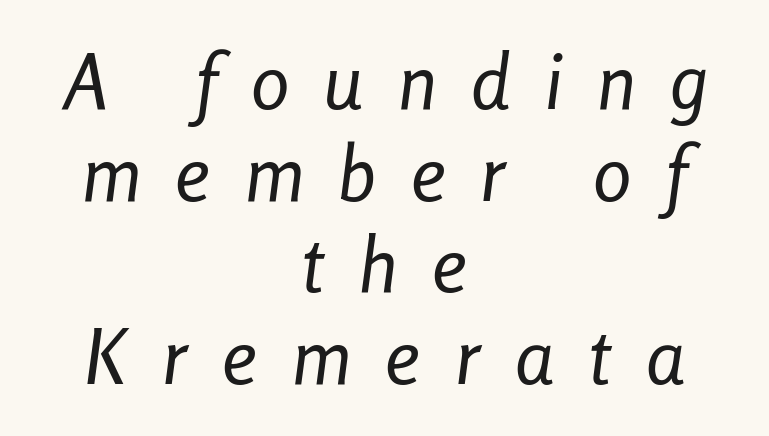
{"italic": "yes", "lean": "right", "slant_degrees": 8, "bold": "no", "weight": "regular", "width": "condensed", "stroke_contrast": "low", "x_height": "medium", "monospaced": "no", "underline": "no", "align": "center", "line_spacing_ratio": 1.19, "letter_spacing": "wide", "letter_spacing_em": 0.45, "glyph_px": 77}
